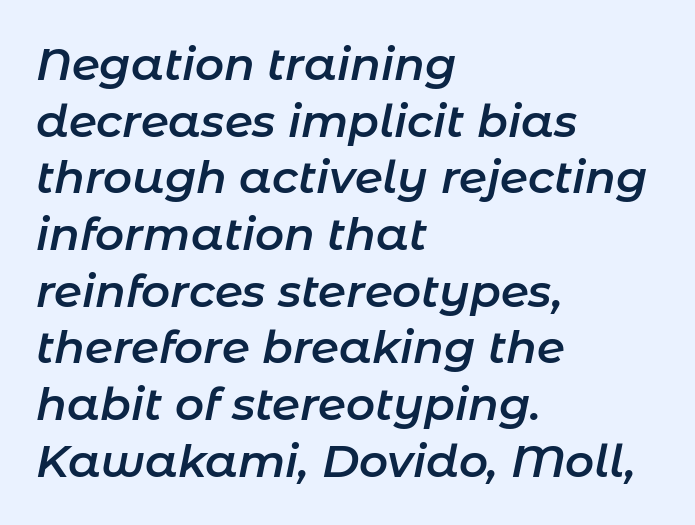
Q: Is the text bold? A: Semi-bold.
Q: Is the text italic (slanted)? A: Yes, it leans right by about 11 degrees.
Q: Is the text underlined? A: No.
Q: How is the paragraph aligned? A: Left-aligned.
Q: Is the spacing between letters normal or unusually wide? A: Normal.
Q: Is the spacing between lines tight, normal or loose? A: Normal.
Q: Width (condensed, normal, or wide)? A: Normal.
Q: Stroke contrast? A: Low.
Q: x-height? A: Medium.
Q: Monospaced? A: No.
